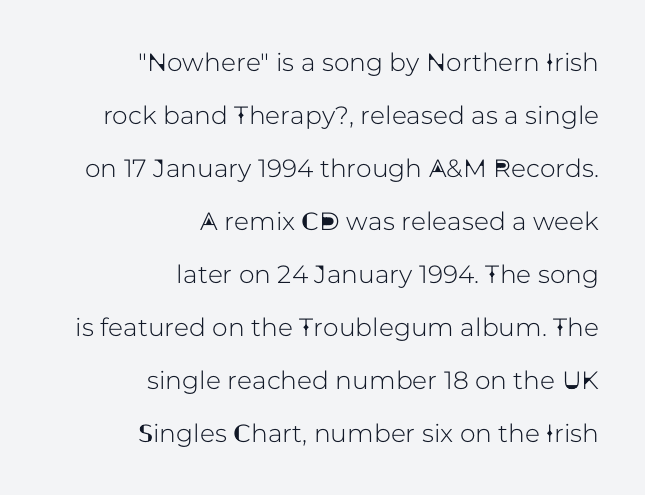
Q: Is the text italic (slanted)? A: No, it is upright.
Q: Is the text underlined? A: No.
Q: How is the paragraph aligned? A: Right-aligned.
Q: Is the spacing between letters normal or unusually wide? A: Normal.
Q: Is the spacing between lines tight, normal or loose? A: Loose.
